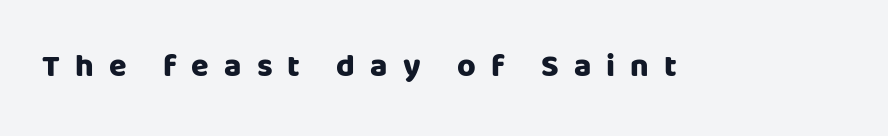
Does the type have serifs? No, each stem ends abruptly. Tracking value appears strongly positive — letters spread wide. The passage shown is not underscored anywhere. You could not count columns in this text — the font is proportionally spaced. These lines were composed using upright roman letters.
